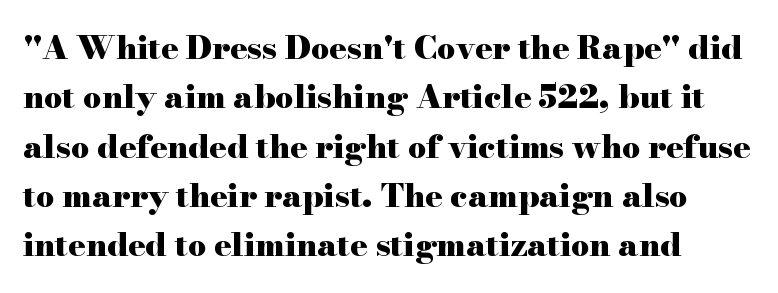
{"serif": "yes", "italic": "no", "bold": "yes", "weight": "heavy", "width": "wide", "stroke_contrast": "high", "x_height": "small", "monospaced": "no", "underline": "no", "align": "left", "line_spacing": "normal", "line_spacing_ratio": 1.54, "letter_spacing": "normal", "letter_spacing_em": 0.0, "glyph_px": 32}
